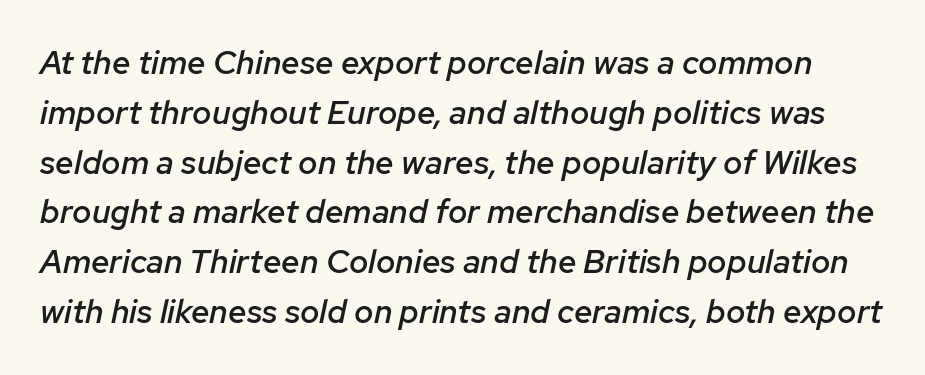
{"italic": "yes", "lean": "right", "slant_degrees": 12, "bold": "semi", "weight": "semibold", "width": "normal", "stroke_contrast": "low", "x_height": "medium", "monospaced": "no", "underline": "no", "line_spacing": "normal", "line_spacing_ratio": 1.51, "letter_spacing": "normal", "letter_spacing_em": 0.0, "glyph_px": 33}
